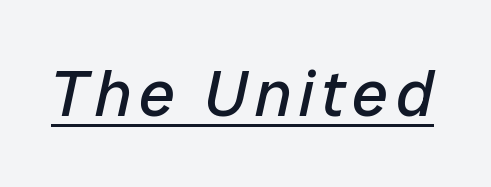
{"italic": "yes", "lean": "right", "slant_degrees": 12, "bold": "no", "weight": "regular", "width": "normal", "stroke_contrast": "low", "x_height": "medium", "monospaced": "no", "underline": "yes", "glyph_px": 65}
